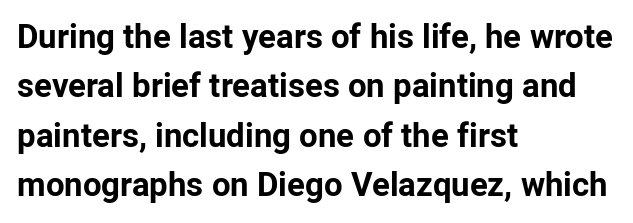
The image shows 33 px bold sans-serif type, upright; set left-aligned, normal line spacing (1.5x), normal letter spacing, not underlined; low stroke contrast and a medium x-height.
